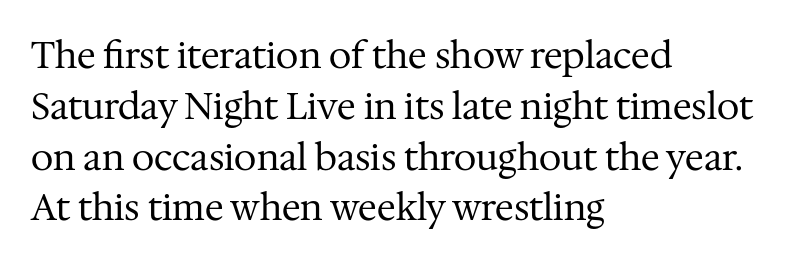
Q: Is the text bold? A: No.
Q: Is the text italic (slanted)? A: No, it is upright.
Q: Is the typeface a serif or a sans-serif typeface? A: Serif.
Q: Is the text underlined? A: No.
Q: How is the paragraph aligned? A: Left-aligned.
Q: Is the spacing between letters normal or unusually wide? A: Normal.
Q: Is the spacing between lines tight, normal or loose? A: Normal.
Q: Width (condensed, normal, or wide)? A: Normal.
Q: Stroke contrast? A: Medium.
Q: x-height? A: Medium.
Q: Monospaced? A: No.
